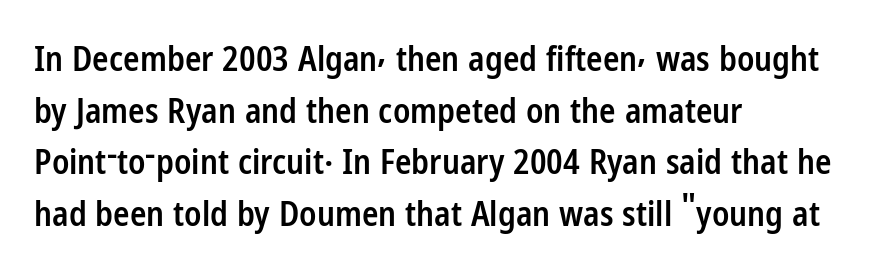
{"serif": "no", "italic": "no", "bold": "semi", "weight": "semibold", "width": "condensed", "stroke_contrast": "low", "x_height": "medium", "monospaced": "no", "underline": "no", "align": "left", "line_spacing": "normal", "line_spacing_ratio": 1.52, "letter_spacing": "normal", "letter_spacing_em": 0.0, "glyph_px": 34}
